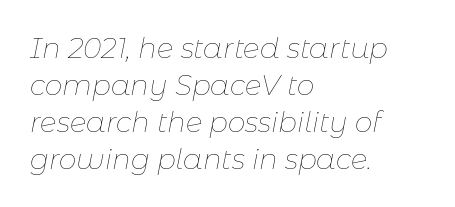
The image shows 28 px thin type, italic (leaning right); set left-aligned, normal line spacing (1.32x), normal letter spacing, not underlined; low stroke contrast and a medium x-height.
